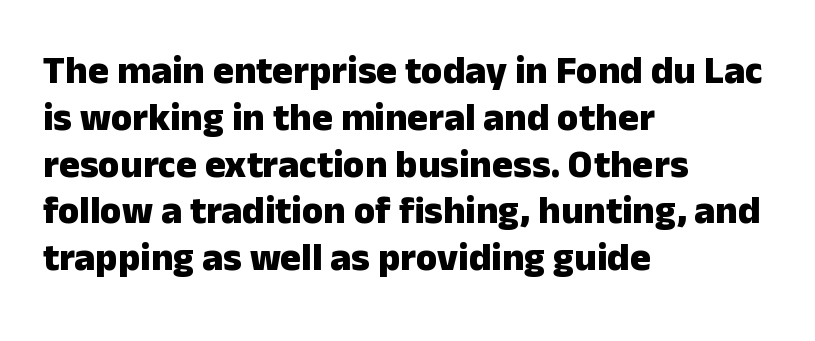
Words appear dense and cohesive because spacing is normal. The gap between lines stays unmarked. A student would call this left alignment; a typographer would say flush left, rag right. Note: no serifs on the glyphs.
